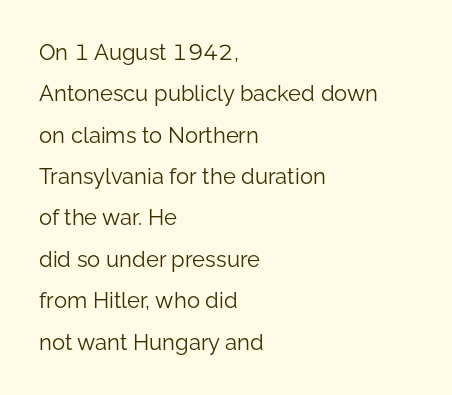
Q: Is the text bold? A: No.
Q: Is the text italic (slanted)? A: No, it is upright.
Q: Is the text underlined? A: No.
Q: How is the paragraph aligned? A: Left-aligned.
Q: Is the spacing between letters normal or unusually wide? A: Normal.
